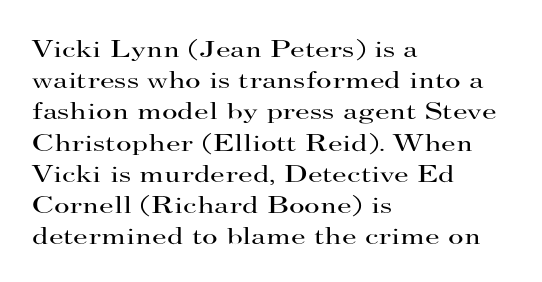
{"italic": "no", "bold": "no", "underline": "no", "align": "left", "line_spacing": "normal", "line_spacing_ratio": 1.3, "letter_spacing": "normal", "letter_spacing_em": 0.0, "glyph_px": 24}
